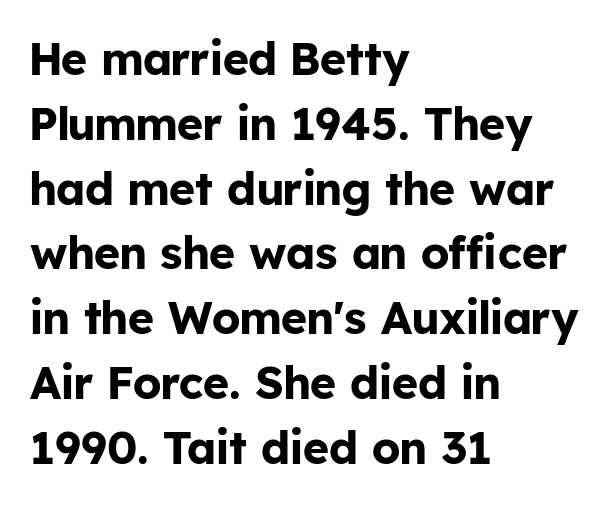
The image shows 45 px bold sans-serif type, upright; set left-aligned, normal line spacing (1.44x), normal letter spacing, not underlined; low stroke contrast and a medium x-height.
